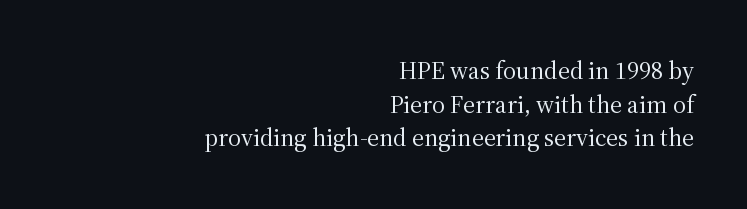
Q: Is the text bold? A: No.
Q: Is the text italic (slanted)? A: No, it is upright.
Q: Is the text underlined? A: No.
Q: How is the paragraph aligned? A: Right-aligned.
Q: Is the spacing between letters normal or unusually wide? A: Normal.
Q: Is the spacing between lines tight, normal or loose? A: Normal.
